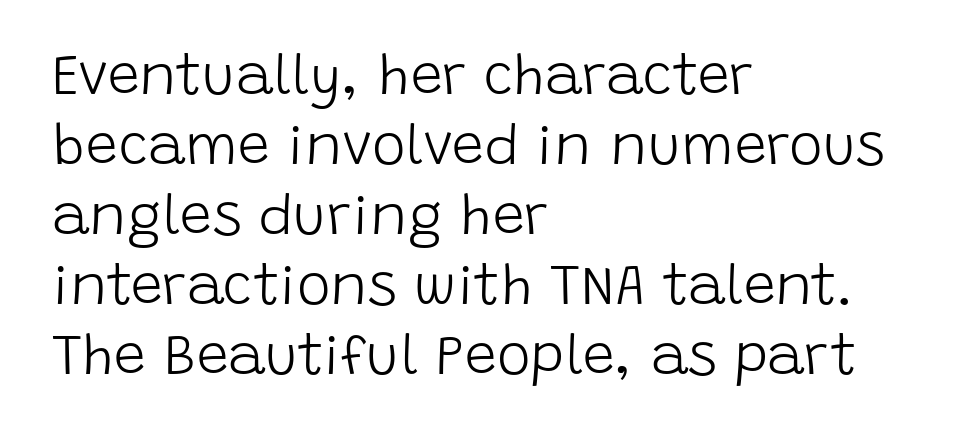
Q: Is the text bold? A: No.
Q: Is the text italic (slanted)? A: No, it is upright.
Q: Is the typeface a serif or a sans-serif typeface? A: Sans-serif.
Q: Is the text underlined? A: No.
Q: How is the paragraph aligned? A: Left-aligned.
Q: Is the spacing between letters normal or unusually wide? A: Normal.
Q: Width (condensed, normal, or wide)? A: Normal.
Q: Stroke contrast? A: Low.
Q: x-height? A: Large.
Q: Monospaced? A: No.
